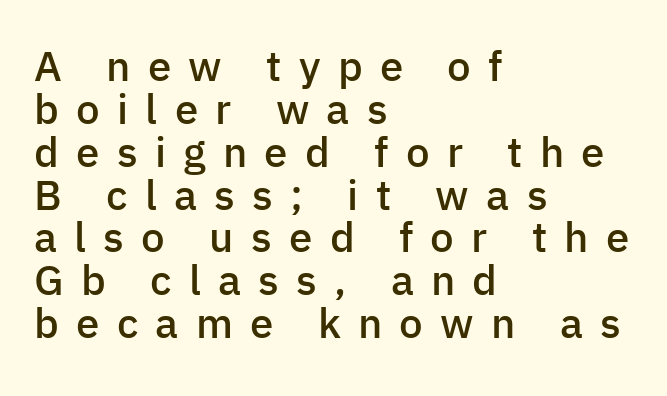
{"serif": "no", "italic": "no", "bold": "semi", "weight": "semibold", "width": "normal", "stroke_contrast": "low", "x_height": "medium", "monospaced": "no", "underline": "no", "align": "left", "line_spacing": "tight", "line_spacing_ratio": 1.02, "letter_spacing": "wide", "letter_spacing_em": 0.41, "glyph_px": 42}
